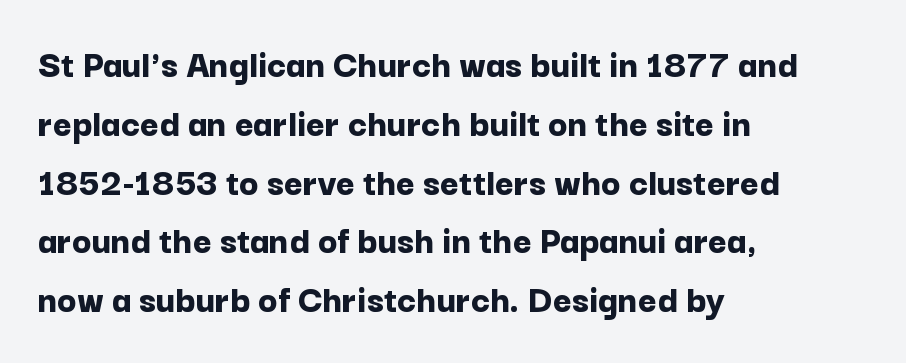
{"serif": "no", "italic": "no", "bold": "yes", "weight": "bold", "width": "normal", "stroke_contrast": "low", "x_height": "medium", "monospaced": "no", "underline": "no", "align": "left", "line_spacing": "normal", "line_spacing_ratio": 1.47, "letter_spacing": "normal", "letter_spacing_em": 0.0, "glyph_px": 40}
